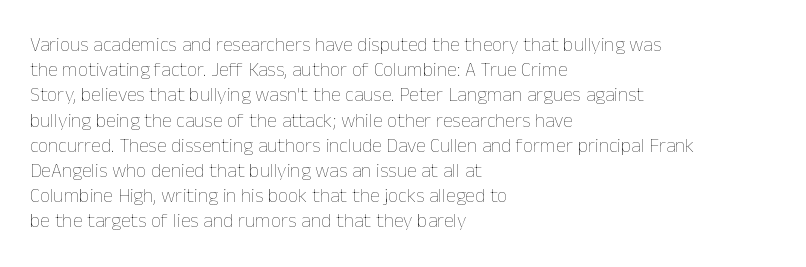
How would I describe the line gaps? Plain and ordinary. Stem width sits at or under what a default text font uses. Posture: straight, roman, zero tilt. Underlining? Definitely not there. How are the letters spaced? Ordinarily, with no added tracking. Alignment: flush left.
